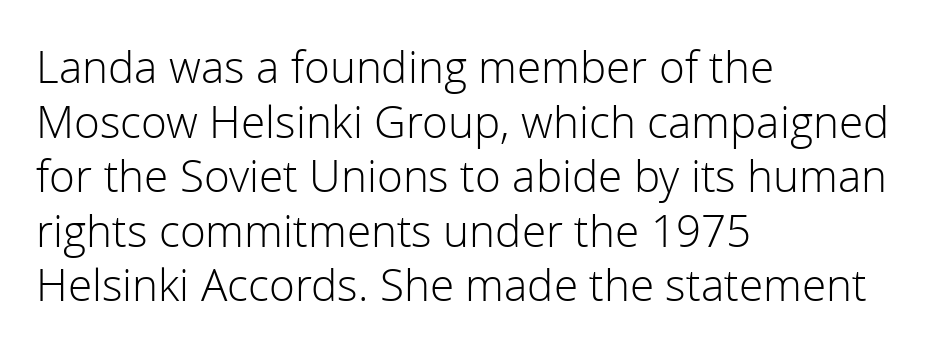
Q: Is the text bold? A: No.
Q: Is the text italic (slanted)? A: No, it is upright.
Q: Is the typeface a serif or a sans-serif typeface? A: Sans-serif.
Q: Is the text underlined? A: No.
Q: How is the paragraph aligned? A: Left-aligned.
Q: Is the spacing between letters normal or unusually wide? A: Normal.
Q: Width (condensed, normal, or wide)? A: Normal.
Q: Stroke contrast? A: Low.
Q: x-height? A: Medium.
Q: Monospaced? A: No.
